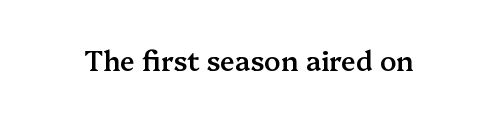
Q: Is the text bold? A: Semi-bold.
Q: Is the text italic (slanted)? A: No, it is upright.
Q: Is the text underlined? A: No.
Q: Is the spacing between letters normal or unusually wide? A: Normal.
